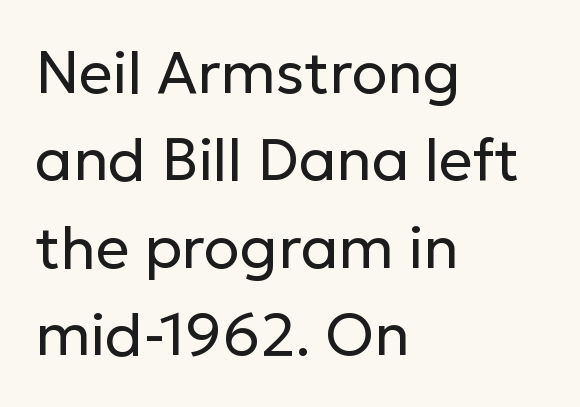
Q: Is the text bold? A: No.
Q: Is the text italic (slanted)? A: No, it is upright.
Q: Is the typeface a serif or a sans-serif typeface? A: Sans-serif.
Q: Is the text underlined? A: No.
Q: How is the paragraph aligned? A: Left-aligned.
Q: Is the spacing between letters normal or unusually wide? A: Normal.
Q: Is the spacing between lines tight, normal or loose? A: Normal.
Q: Width (condensed, normal, or wide)? A: Normal.
Q: Stroke contrast? A: Low.
Q: x-height? A: Medium.
Q: Monospaced? A: No.
